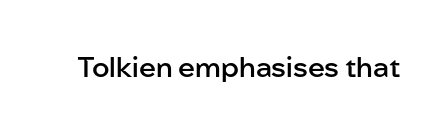
{"serif": "no", "italic": "no", "bold": "semi", "weight": "semibold", "width": "normal", "stroke_contrast": "low", "x_height": "medium", "monospaced": "no", "underline": "no", "letter_spacing": "normal", "letter_spacing_em": 0.0, "glyph_px": 28}
